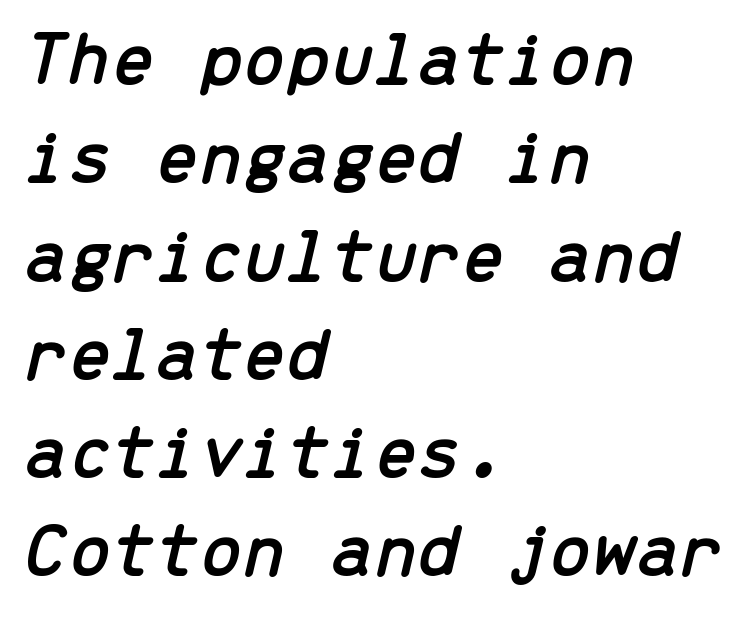
The image shows 78 px text type, italic (leaning right), monospaced; set left-aligned, normal line spacing (1.26x), normal letter spacing, not underlined; low stroke contrast and a medium x-height.
